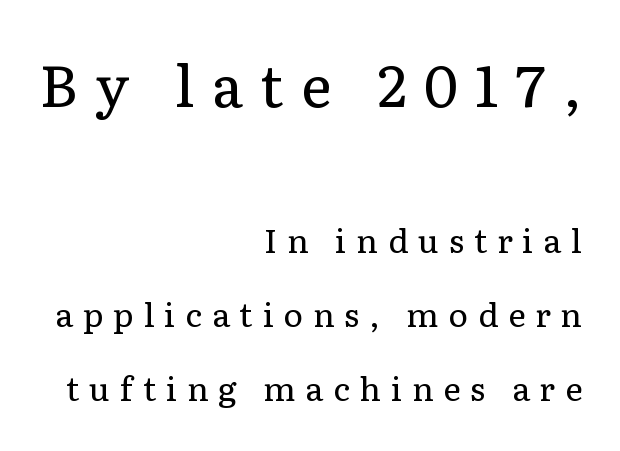
Note: larger setting up top, smaller setting below. Every row of glyphs terminates at an identical x-position on the right. Words float on clear page, feet unadorned. Small tapered or slab feet sit at the stroke ends, so this counts as serif.
